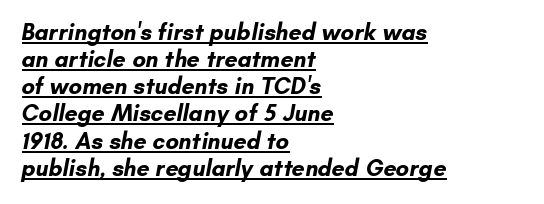
Beneath each row of characters lies a ruled line. The font is running at its bold setting. Compared with typical body copy, the letter spacing here is the same. Casual observation: everything's shoved over to the left.
